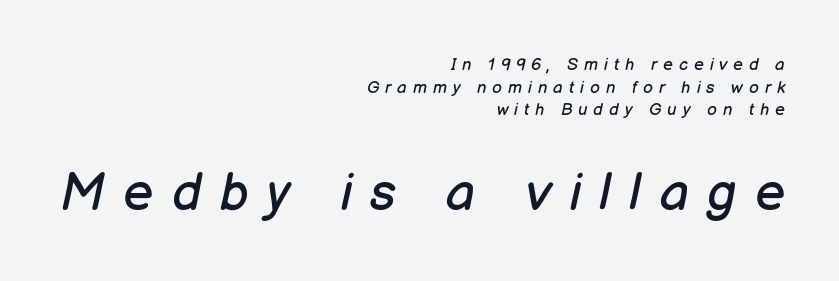
Q: Is the text bold? A: No.
Q: Is the text italic (slanted)? A: Yes, it leans right by about 12 degrees.
Q: Is the text underlined? A: No.
Q: How is the paragraph aligned? A: Right-aligned.
Q: Is the spacing between letters normal or unusually wide? A: Unusually wide.
Q: Is the spacing between lines tight, normal or loose? A: Normal.
Q: Which block of text is set in a larger size, the first (top) or the second (bottom)? A: The second (bottom) one.
Q: Width (condensed, normal, or wide)? A: Normal.
Q: Stroke contrast? A: Low.
Q: x-height? A: Medium.
Q: Monospaced? A: No.
